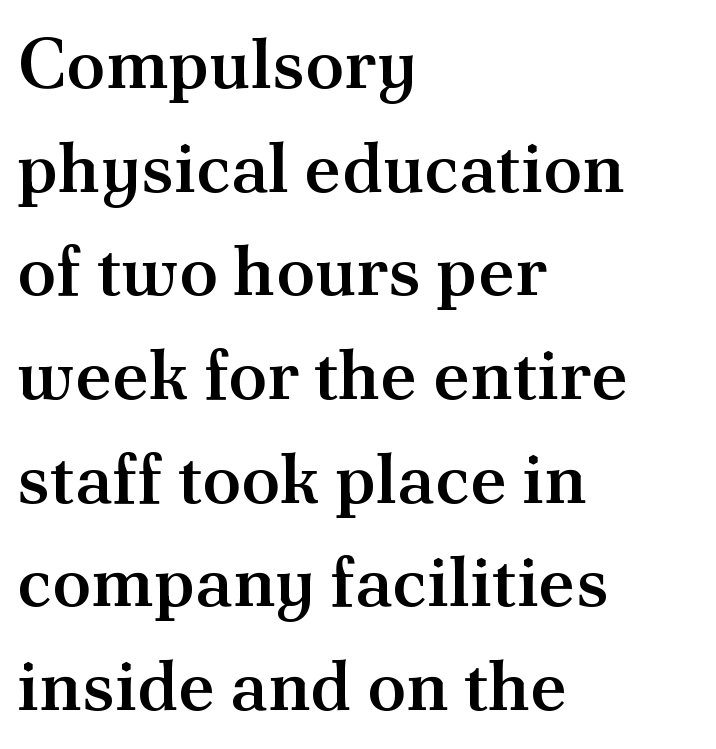
Note the varied advance widths — an 'i' is clearly narrower than an 'm'. This is the regular roman posture of the typeface. The block of text has a typical density, with ordinary space between rows. Letters rest on an invisible, unmarked baseline. What stands out about the letter spacing? Nothing — it is the standard amount.
